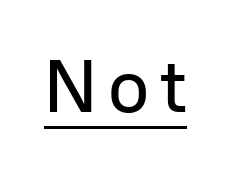
The image shows 75 px sans-serif type, upright; set underlined; low stroke contrast and a medium x-height.
